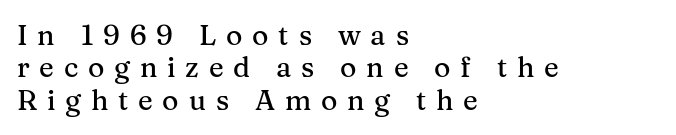
{"serif": "yes", "italic": "no", "width": "normal", "stroke_contrast": "medium", "x_height": "medium", "monospaced": "no", "underline": "no", "align": "left", "line_spacing_ratio": 1.16, "letter_spacing": "wide", "letter_spacing_em": 0.35, "glyph_px": 28}
